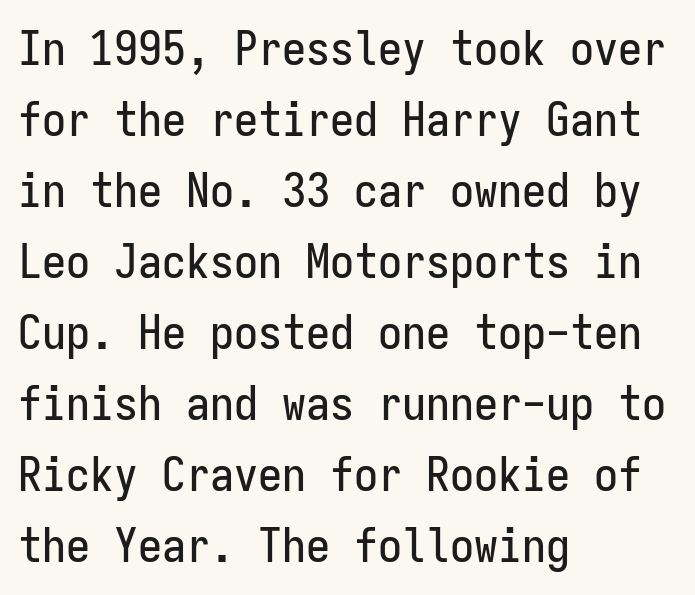
Q: Is the text italic (slanted)? A: No, it is upright.
Q: Is the typeface a serif or a sans-serif typeface? A: Sans-serif.
Q: Is the text underlined? A: No.
Q: How is the paragraph aligned? A: Left-aligned.
Q: Is the spacing between letters normal or unusually wide? A: Normal.
Q: Is the spacing between lines tight, normal or loose? A: Normal.
Q: Width (condensed, normal, or wide)? A: Condensed.
Q: Stroke contrast? A: Low.
Q: x-height? A: Medium.
Q: Monospaced? A: Yes.
